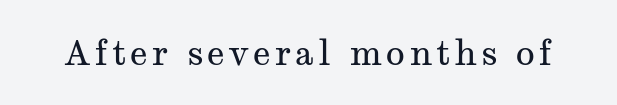
The image shows 35 px regular-weight, wide serif type, upright; set not underlined; medium stroke contrast and a medium x-height.
